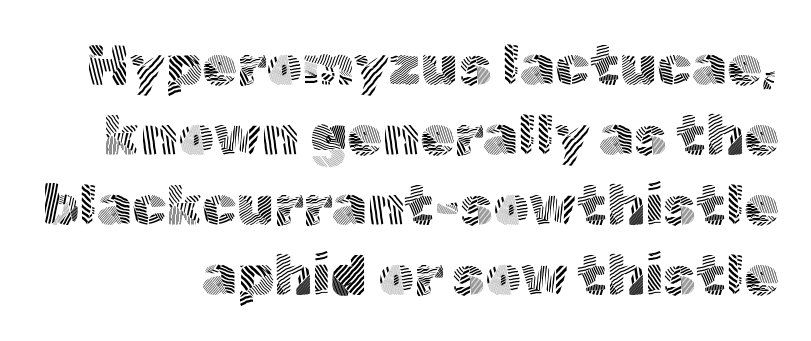
The specimen reads as upright at a glance. Proportional: the letters do not fall into vertical columns. No heavy texture on the line: the type isn't bold. Observe the absence of serifs on each vertical stroke in this sample.
